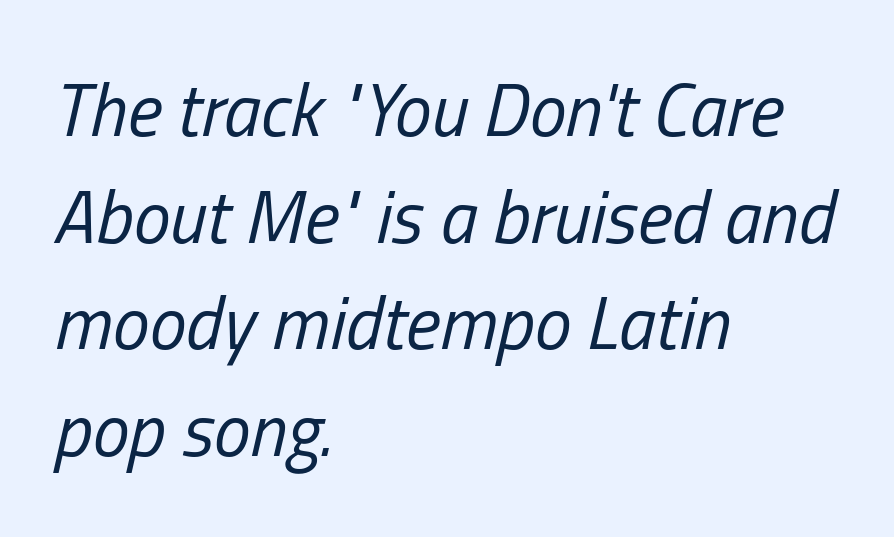
The image shows 74 px regular-weight, condensed type, italic (leaning right); set left-aligned, normal line spacing (1.44x), normal letter spacing, not underlined; low stroke contrast and a medium x-height.
